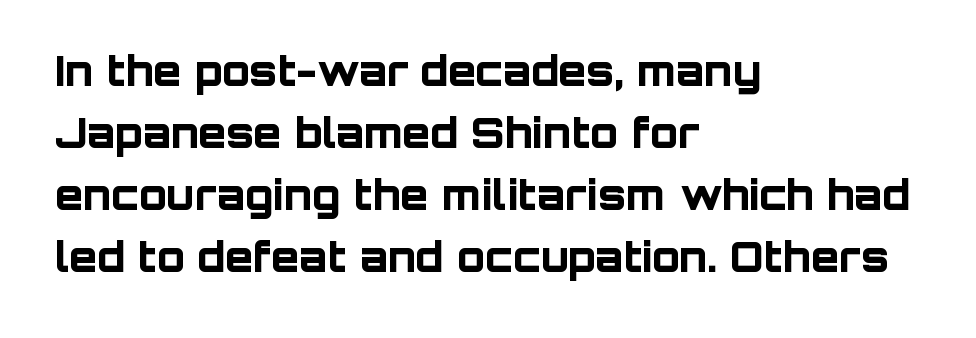
The image shows 41 px bold sans-serif type, upright; set left-aligned, normal line spacing (1.51x), normal letter spacing, not underlined; low stroke contrast and a large x-height.
